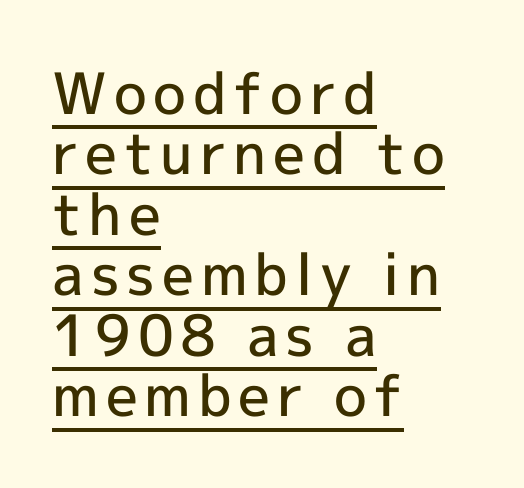
Q: Is the text bold? A: Semi-bold.
Q: Is the text italic (slanted)? A: No, it is upright.
Q: Is the typeface a serif or a sans-serif typeface? A: Sans-serif.
Q: Is the text underlined? A: Yes.
Q: How is the paragraph aligned? A: Left-aligned.
Q: Is the spacing between lines tight, normal or loose? A: Tight.
Q: Width (condensed, normal, or wide)? A: Normal.
Q: x-height? A: Medium.
Q: Monospaced? A: No.
